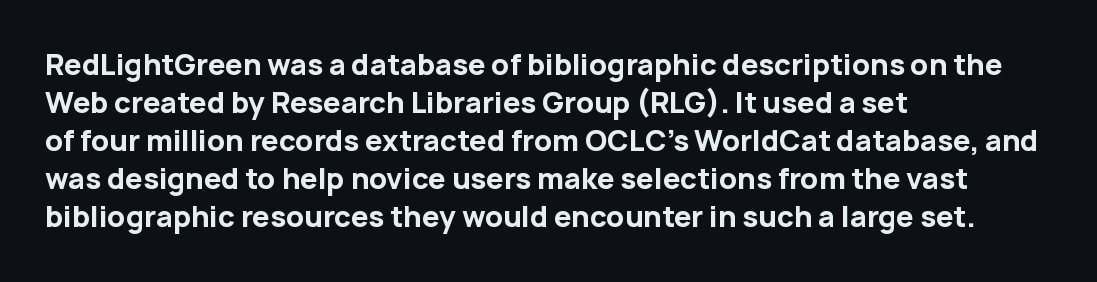
{"serif": "no", "italic": "no", "bold": "yes", "weight": "bold", "width": "normal", "stroke_contrast": "low", "x_height": "medium", "monospaced": "no", "underline": "no", "align": "left", "line_spacing": "normal", "line_spacing_ratio": 1.36, "letter_spacing": "normal", "letter_spacing_em": 0.0, "glyph_px": 28}
